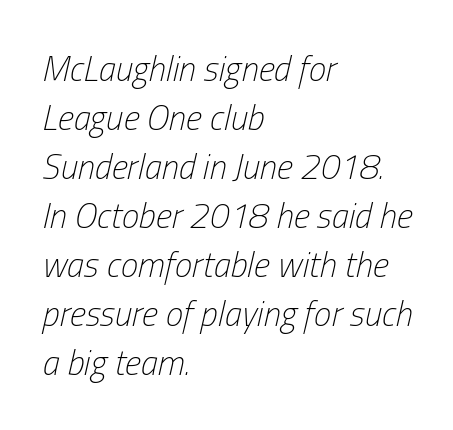
The image shows 35 px light, condensed type, italic (leaning right); set left-aligned, normal line spacing (1.4x), normal letter spacing, not underlined; low stroke contrast and a medium x-height.
